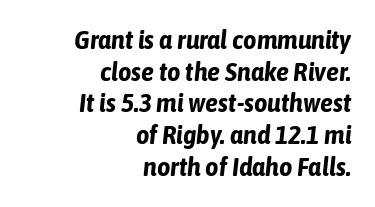
The image shows 26 px bold type, italic (leaning right); set right-aligned, line spacing 1.22x, normal letter spacing, not underlined.
